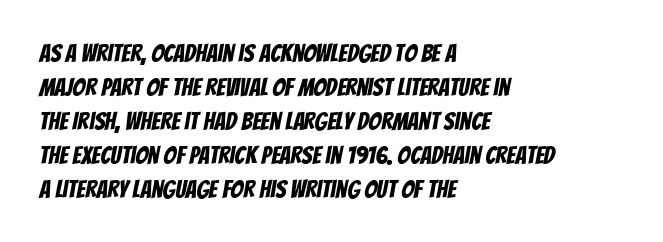
The paragraph shown leans on its left margin. Short note: letters normally spaced. Unmarked baselines from the first word to the last. Line spacing here is normal.
